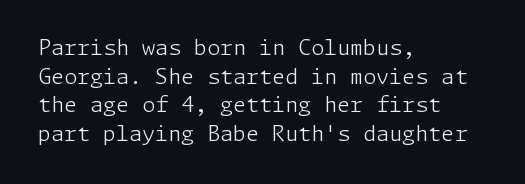
{"italic": "no", "bold": "no", "underline": "no", "align": "left", "line_spacing": "normal", "line_spacing_ratio": 1.36, "letter_spacing": "normal", "letter_spacing_em": 0.0, "glyph_px": 21}
